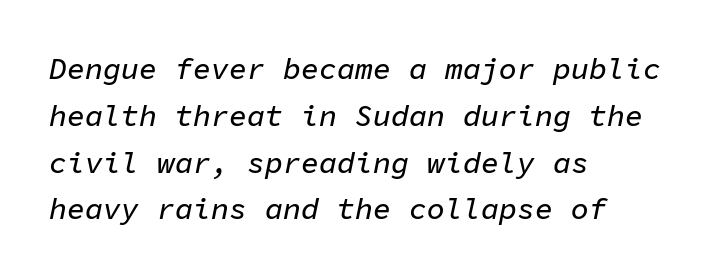
The image shows 30 px text type, italic (leaning right), monospaced; set left-aligned, normal line spacing (1.56x), normal letter spacing, not underlined; low stroke contrast and a medium x-height.
